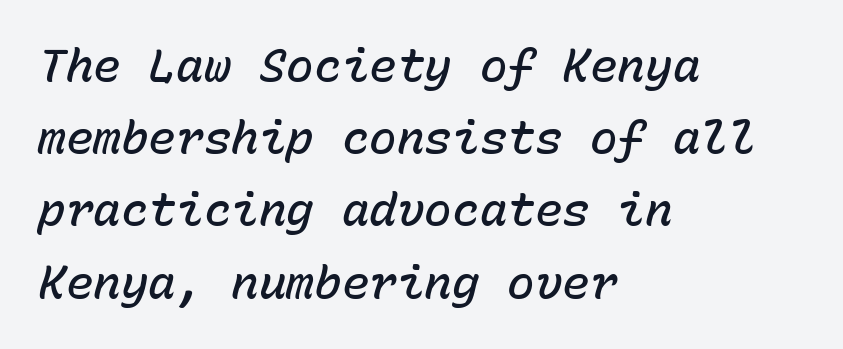
{"italic": "yes", "lean": "right", "slant_degrees": 15, "bold": "semi", "weight": "semibold", "width": "normal", "stroke_contrast": "low", "x_height": "medium", "monospaced": "yes", "underline": "no", "align": "left", "line_spacing": "normal", "line_spacing_ratio": 1.57, "letter_spacing": "normal", "letter_spacing_em": 0.0, "glyph_px": 46}
